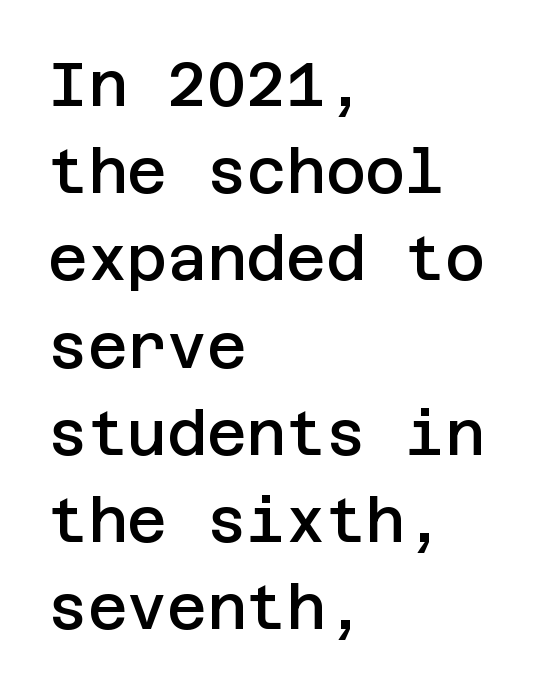
{"serif": "no", "italic": "no", "bold": "semi", "weight": "semibold", "width": "normal", "stroke_contrast": "low", "x_height": "large", "underline": "no", "align": "left", "line_spacing": "normal", "line_spacing_ratio": 1.43, "letter_spacing": "normal", "letter_spacing_em": 0.0, "glyph_px": 61}
